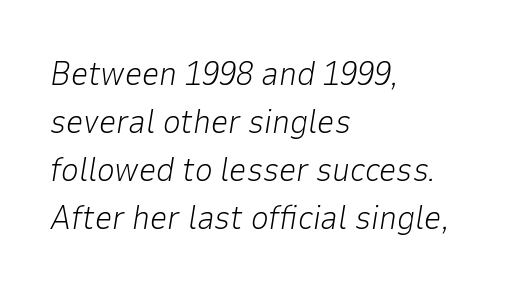
The image shows 34 px light type, italic (leaning right); set left-aligned, normal line spacing (1.41x), normal letter spacing, not underlined; low stroke contrast and a medium x-height.
